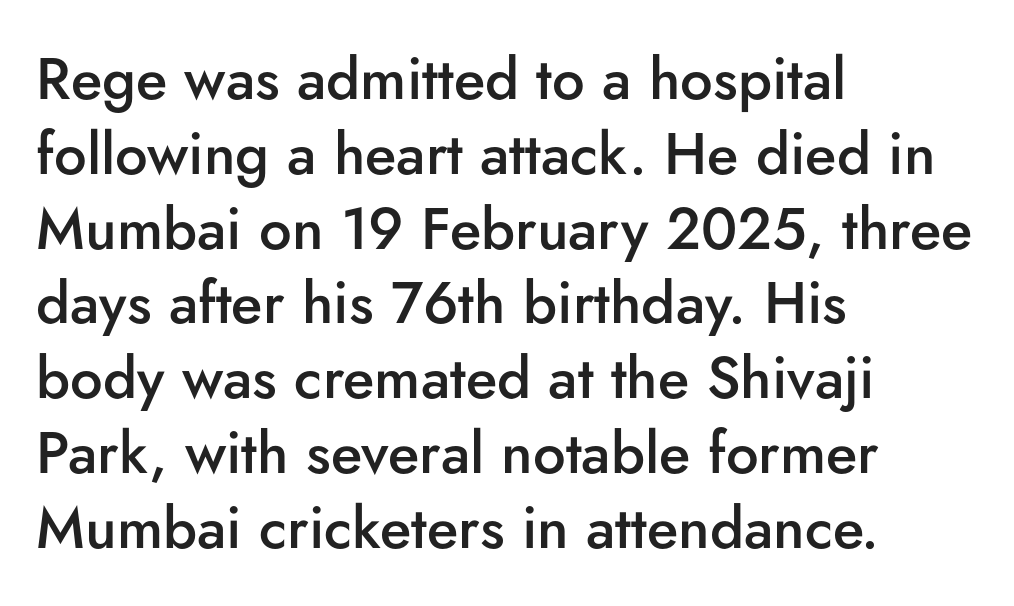
The image shows 58 px semibold sans-serif type, upright; set left-aligned, normal line spacing (1.29x), normal letter spacing, not underlined; low stroke contrast and a small x-height.
